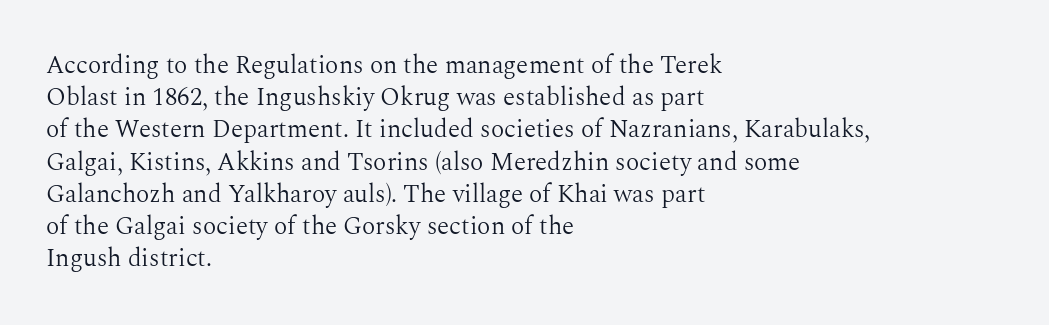
Q: Is the text bold? A: No.
Q: Is the text italic (slanted)? A: No, it is upright.
Q: Is the text underlined? A: No.
Q: How is the paragraph aligned? A: Left-aligned.
Q: Is the spacing between letters normal or unusually wide? A: Normal.
Q: Is the spacing between lines tight, normal or loose? A: Normal.
